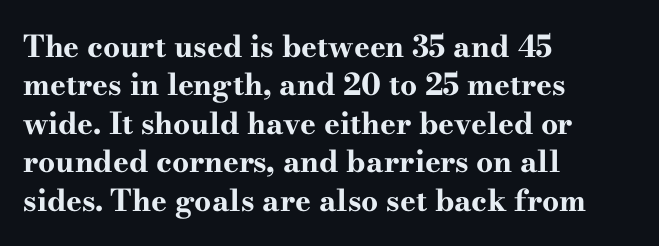
If you drew a line through each stem, it would be perfectly vertical. Typographically, this falls in the serif category. Each letter keeps its own natural width here, so spacing adapts to shape. The passage shown is not underscored anywhere.
